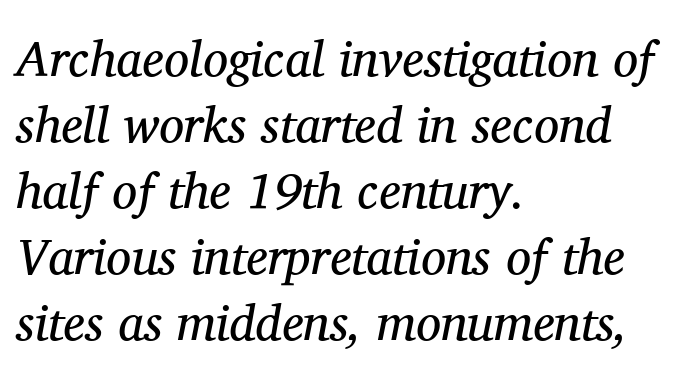
The image shows 50 px regular-weight serif type, italic (leaning right); set left-aligned, normal line spacing (1.32x), normal letter spacing, not underlined; medium stroke contrast and a medium x-height.
